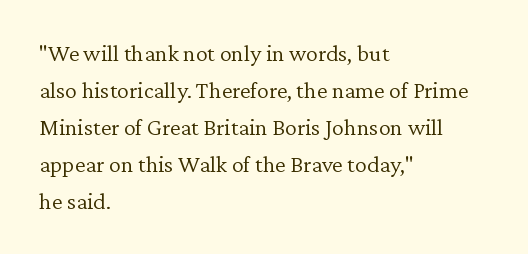
The image shows 24 px text type, upright; set left-aligned, normal line spacing (1.54x), normal letter spacing, not underlined.
